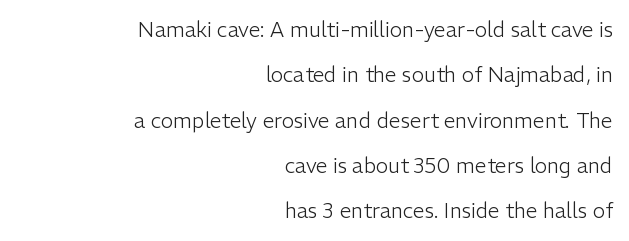
The image shows 21 px text type, upright; set right-aligned, loose line spacing (2.16x), normal letter spacing, not underlined.
